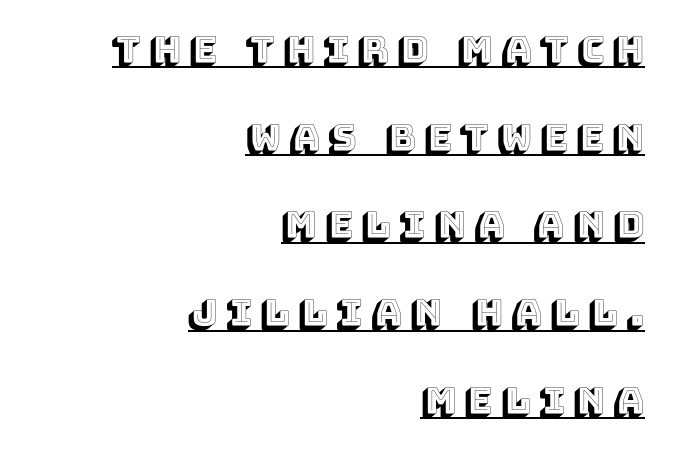
The image shows 37 px text type, upright; set right-aligned, loose line spacing (2.37x), unusually wide letter spacing (+0.23 em), underlined; a large x-height.
